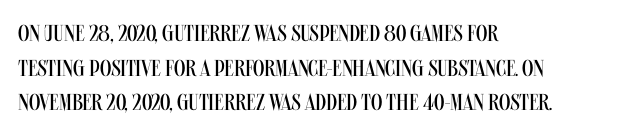
{"italic": "no", "bold": "no", "underline": "no", "align": "left", "line_spacing": "normal", "line_spacing_ratio": 1.51, "letter_spacing": "normal", "letter_spacing_em": 0.0, "glyph_px": 23}
